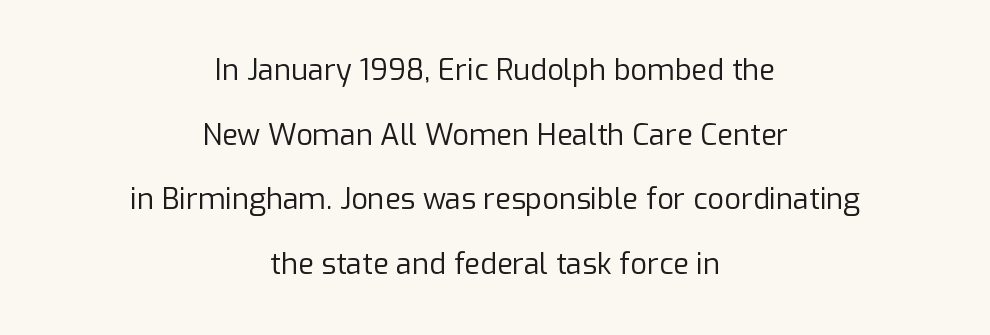
The image shows 29 px regular-weight sans-serif type, upright; set centered, loose line spacing (2.23x), normal letter spacing, not underlined; low stroke contrast and a medium x-height.
